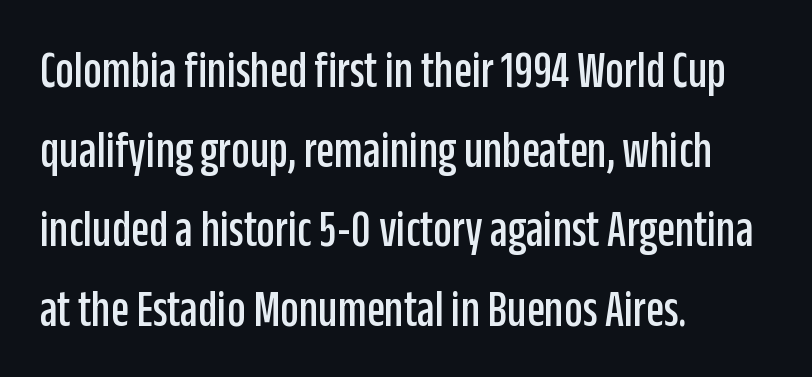
Q: Is the text italic (slanted)? A: No, it is upright.
Q: Is the typeface a serif or a sans-serif typeface? A: Sans-serif.
Q: Is the text underlined? A: No.
Q: How is the paragraph aligned? A: Left-aligned.
Q: Is the spacing between letters normal or unusually wide? A: Normal.
Q: Is the spacing between lines tight, normal or loose? A: Normal.
Q: Width (condensed, normal, or wide)? A: Condensed.
Q: Stroke contrast? A: Low.
Q: x-height? A: Large.
Q: Monospaced? A: No.
